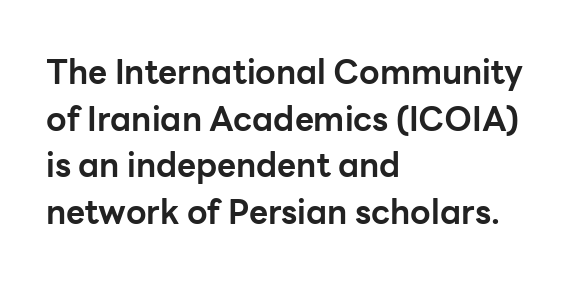
The image shows 33 px bold sans-serif type, upright; set left-aligned, normal line spacing (1.41x), normal letter spacing, not underlined; low stroke contrast and a medium x-height.
